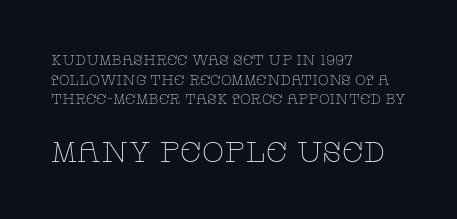
Normally led — the rows are evenly, conventionally spaced. Size contrast runs from small at the top to large at the bottom. The cut favours lightness, reaching ordinary text weight at its darkest. Check under the words: just untouched page. A serif font was chosen for this passage.
